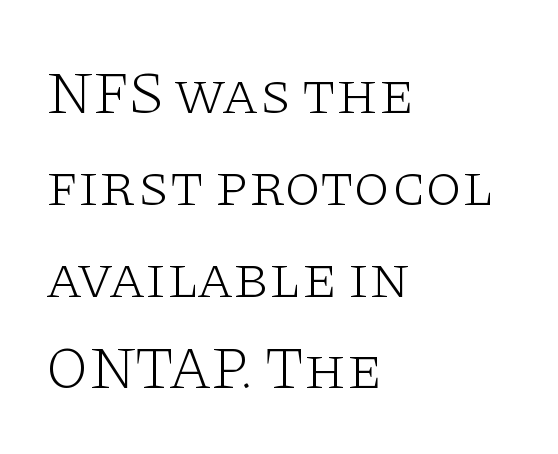
{"serif": "yes", "italic": "no", "bold": "no", "weight": "light", "width": "wide", "stroke_contrast": "low", "x_height": "large", "monospaced": "no", "underline": "no", "align": "left", "line_spacing": "normal", "line_spacing_ratio": 1.53, "letter_spacing": "normal", "letter_spacing_em": 0.0, "glyph_px": 60}
